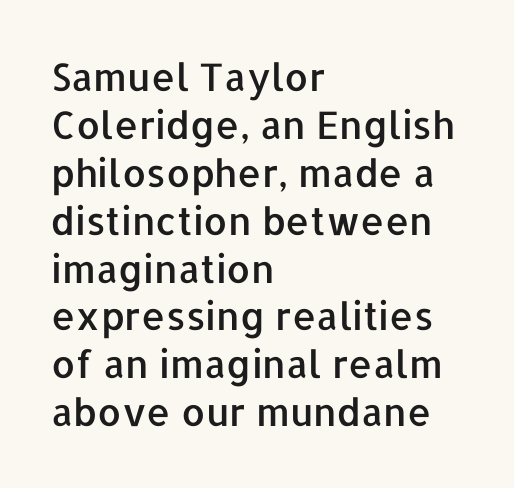
{"serif": "no", "italic": "no", "width": "normal", "stroke_contrast": "low", "x_height": "medium", "monospaced": "no", "underline": "no", "align": "left", "line_spacing": "normal", "line_spacing_ratio": 1.26, "letter_spacing": "normal", "letter_spacing_em": 0.0, "glyph_px": 38}
